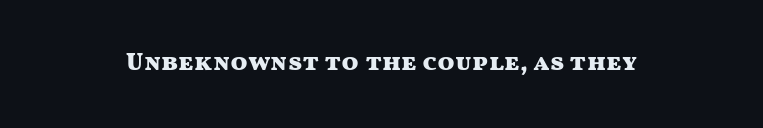
Q: Is the text bold? A: Yes.
Q: Is the text italic (slanted)? A: No, it is upright.
Q: Is the text underlined? A: No.
Q: Is the spacing between letters normal or unusually wide? A: Normal.
